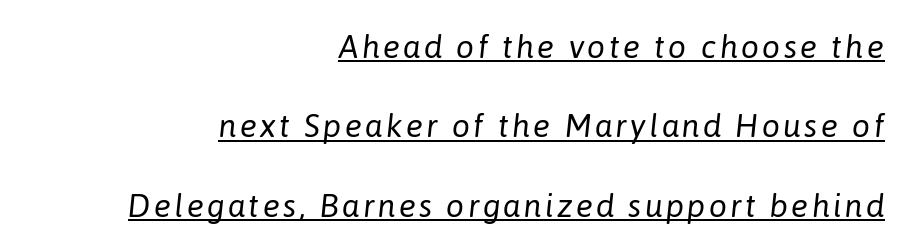
{"italic": "yes", "lean": "right", "slant_degrees": 6, "bold": "no", "weight": "regular", "width": "normal", "stroke_contrast": "low", "x_height": "medium", "monospaced": "no", "underline": "yes", "align": "right", "line_spacing": "loose", "line_spacing_ratio": 2.48, "glyph_px": 32}
